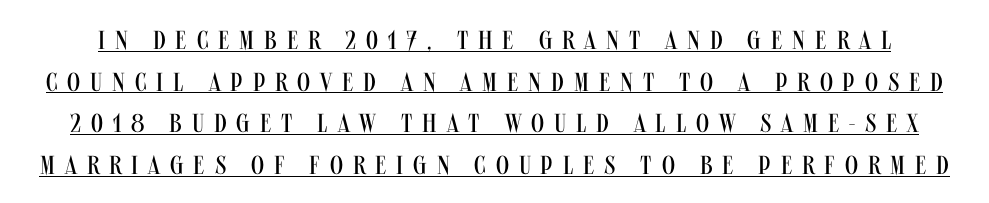
{"italic": "no", "bold": "no", "underline": "yes", "line_spacing": "normal", "line_spacing_ratio": 1.6, "letter_spacing": "wide", "letter_spacing_em": 0.38, "glyph_px": 26}
